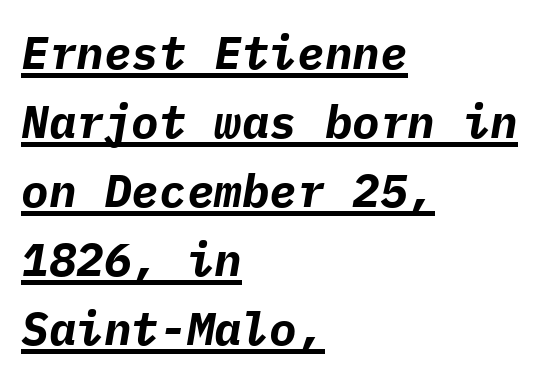
Q: Is the text bold? A: Yes.
Q: Is the text italic (slanted)? A: Yes, it leans right by about 9 degrees.
Q: Is the text underlined? A: Yes.
Q: How is the paragraph aligned? A: Left-aligned.
Q: Is the spacing between letters normal or unusually wide? A: Normal.
Q: Is the spacing between lines tight, normal or loose? A: Normal.
Q: Width (condensed, normal, or wide)? A: Normal.
Q: Stroke contrast? A: Low.
Q: x-height? A: Medium.
Q: Monospaced? A: Yes.
